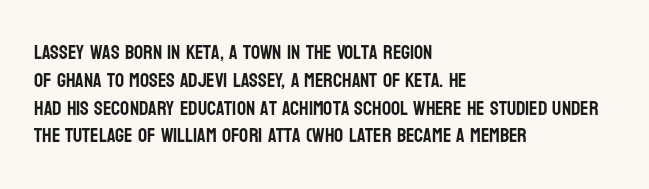
Ordinary non-slanted type is in use. If you drew a ruler down the left edge, every line would touch it. Underlining? Definitely not there. Rows of type keep a routine distance in the vertical direction. Observe the ordinary spacing: letters are neighbours, not strangers.
